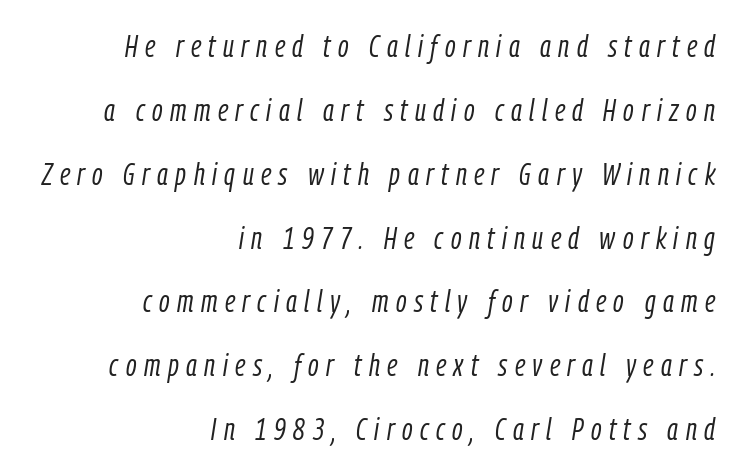
{"italic": "yes", "lean": "right", "slant_degrees": 9, "bold": "no", "weight": "light", "width": "condensed", "stroke_contrast": "low", "x_height": "medium", "monospaced": "no", "underline": "no", "align": "right", "line_spacing": "loose", "line_spacing_ratio": 2.06, "letter_spacing": "wide", "letter_spacing_em": 0.24, "glyph_px": 31}
